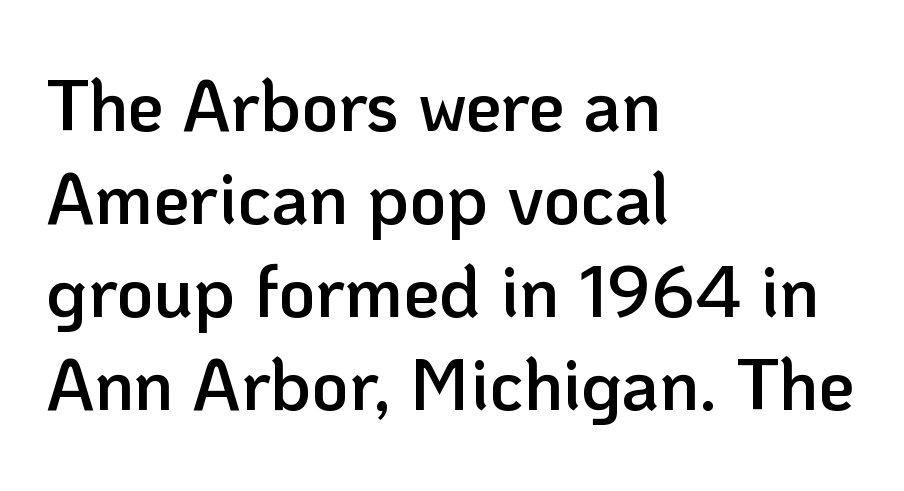
The image shows 72 px semibold sans-serif type, upright; set left-aligned, normal line spacing (1.29x), normal letter spacing, not underlined; low stroke contrast and a medium x-height.
